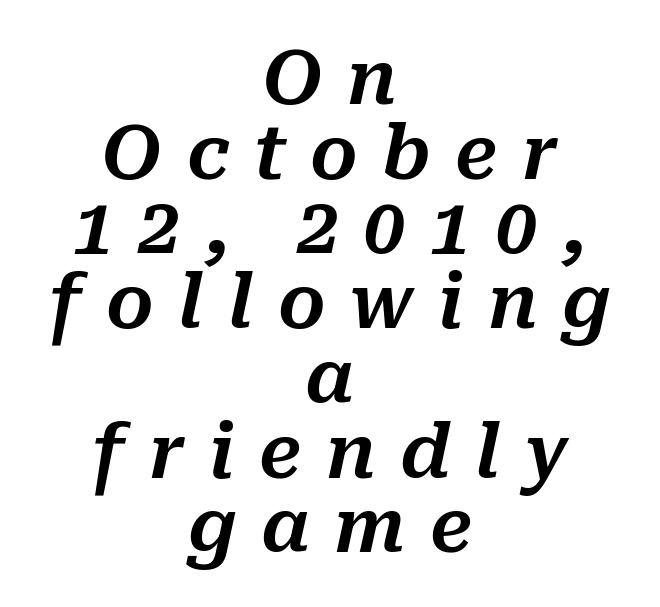
Rule under the text: the space is simply empty. The lines are quadded center. Designer's note — italics engaged. The letterforms stand isolated, each surrounded by extra space. Very little white space separates one row of letters from the next. The face used here is proportionally spaced, like ordinary book or web type.
